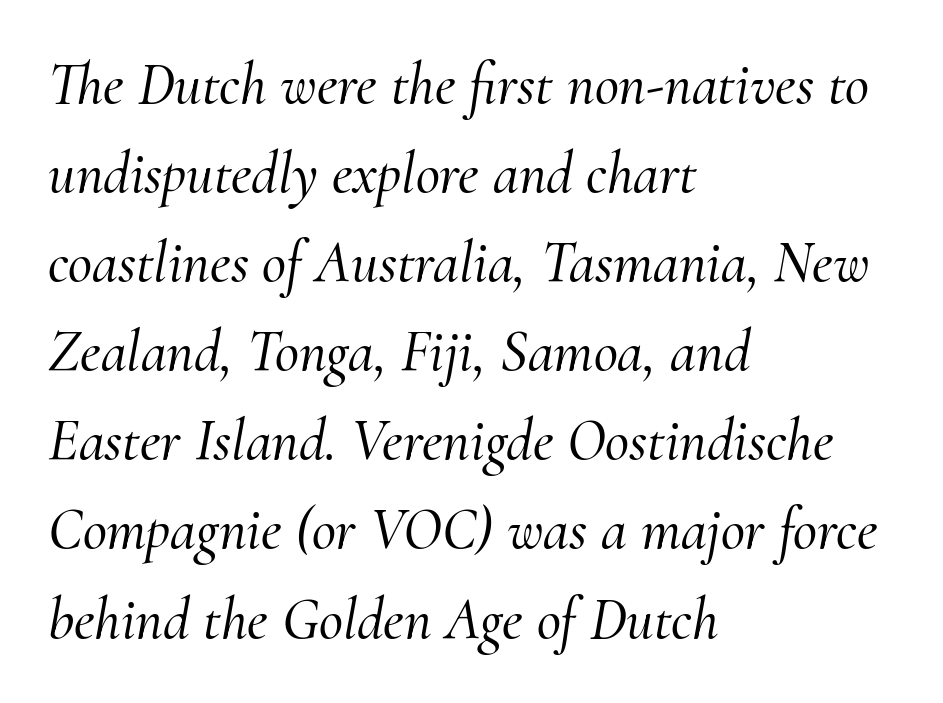
{"serif": "yes", "italic": "yes", "lean": "right", "slant_degrees": 10, "width": "normal", "stroke_contrast": "medium", "x_height": "small", "monospaced": "no", "underline": "no", "align": "left", "line_spacing": "normal", "line_spacing_ratio": 1.51, "letter_spacing": "normal", "letter_spacing_em": 0.0, "glyph_px": 59}
